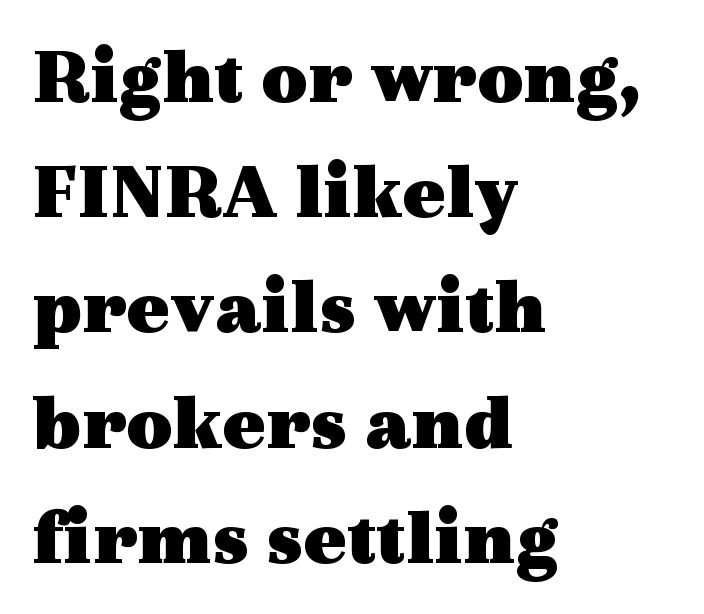
Upright lettering throughout. Decoration check: the copy has no underline. This sample keeps an unexceptional amount of space between lines. Classification — serif.
